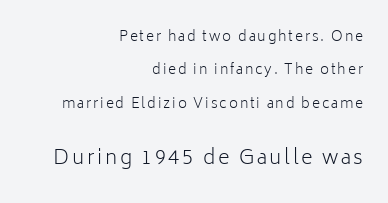
The image shows 20 px text type, upright; set right-aligned, loose line spacing (2.38x), not underlined; the second (bottom) block is 1.43x larger.
